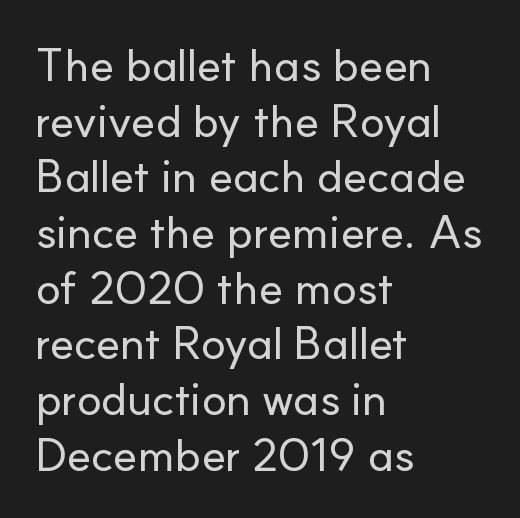
Q: Is the text italic (slanted)? A: No, it is upright.
Q: Is the typeface a serif or a sans-serif typeface? A: Sans-serif.
Q: Is the text underlined? A: No.
Q: How is the paragraph aligned? A: Left-aligned.
Q: Is the spacing between letters normal or unusually wide? A: Normal.
Q: Width (condensed, normal, or wide)? A: Normal.
Q: Stroke contrast? A: Low.
Q: x-height? A: Small.
Q: Monospaced? A: No.
